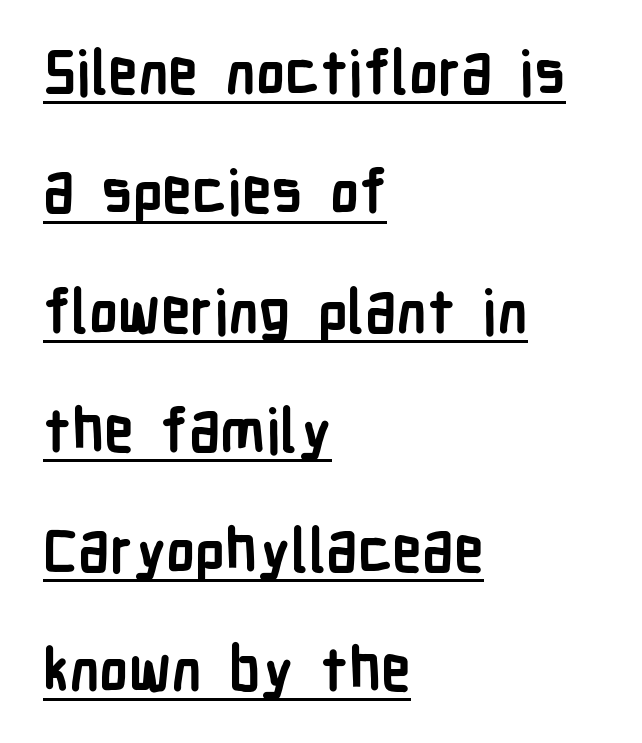
The image shows 60 px semibold, condensed sans-serif type, upright; set left-aligned, loose line spacing (1.99x), normal letter spacing, underlined; low stroke contrast and a medium x-height.
